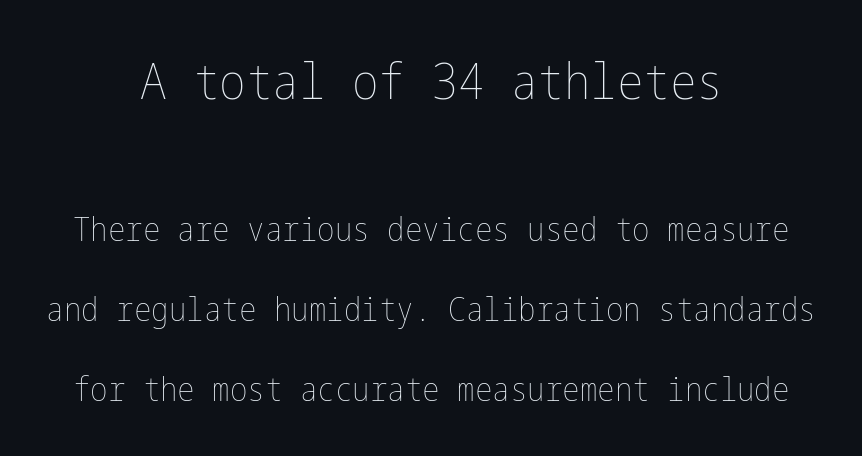
{"italic": "no", "bold": "no", "weight": "thin", "width": "condensed", "stroke_contrast": "low", "x_height": "medium", "underline": "no", "align": "center", "line_spacing": "loose", "line_spacing_ratio": 2.41, "letter_spacing": "normal", "letter_spacing_em": 0.0, "larger_block": "first", "size_ratio": 1.52, "glyph_px": 50}
